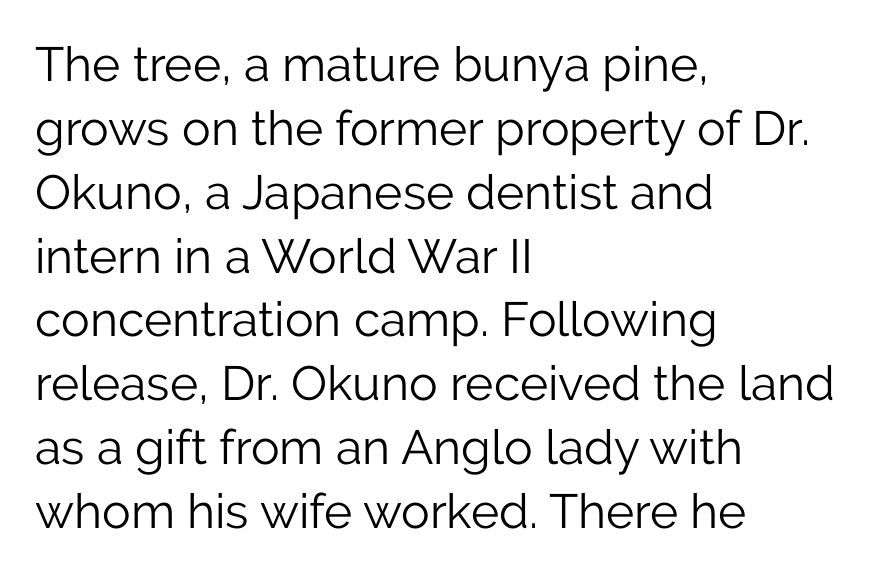
The image shows 48 px light sans-serif type, upright; set left-aligned, normal line spacing (1.33x), normal letter spacing, not underlined; low stroke contrast and a medium x-height.
